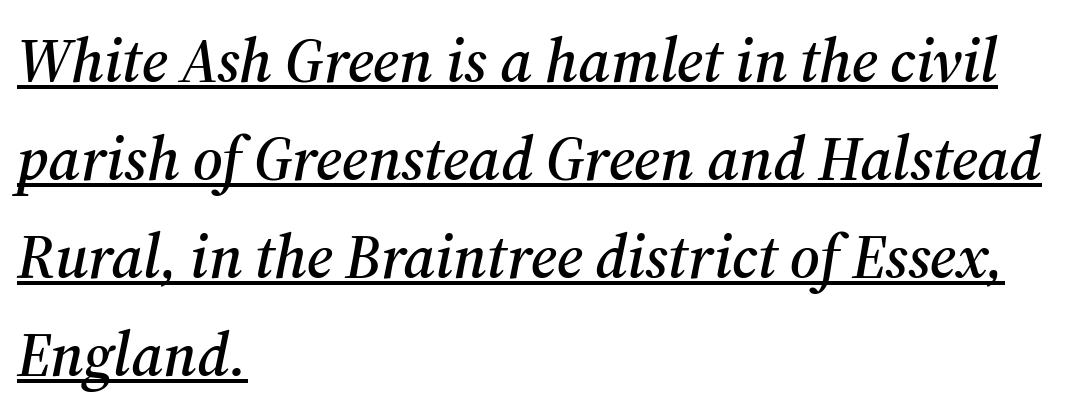
Looks like regular typesetting: each glyph gets only the width it needs. The axis of the letterforms is tilted away from vertical. The glyphs are accompanied by a horizontal stroke just below them. Honestly, the row spacing looks completely unremarkable. Tracking here is standard; glyphs follow each other at the usual distance. The type family on display is of the serif kind.
